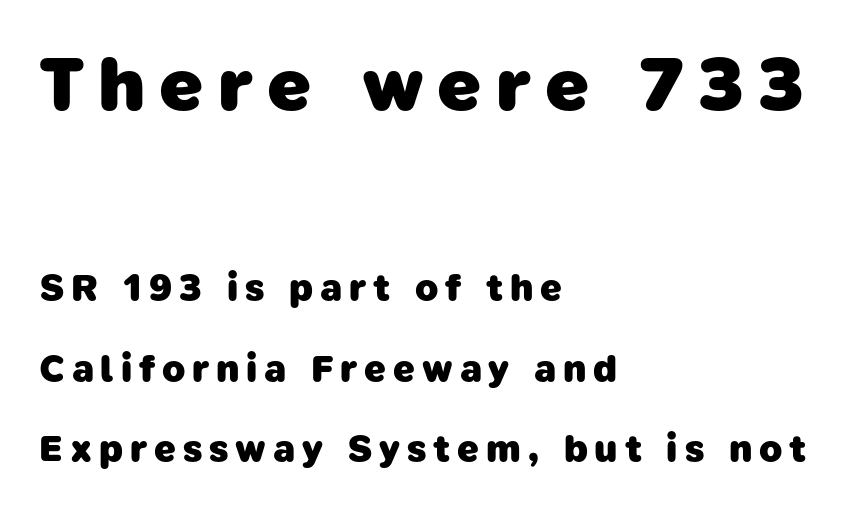
The image shows 77 px heavy sans-serif type; set left-aligned, loose line spacing (2.13x), not underlined; the first (top) block is 2.03x larger; low stroke contrast and a medium x-height.
